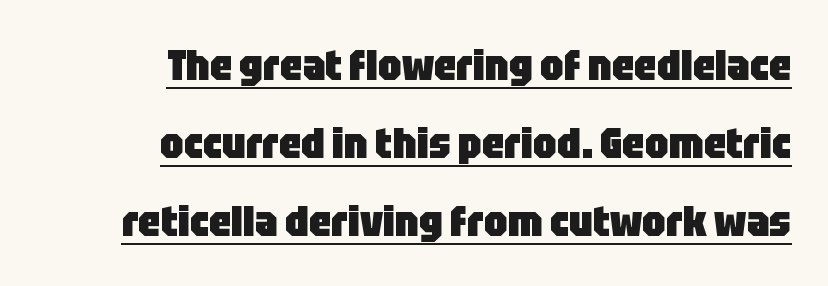
Q: Is the text bold? A: Yes.
Q: Is the text italic (slanted)? A: No, it is upright.
Q: Is the typeface a serif or a sans-serif typeface? A: Sans-serif.
Q: Is the text underlined? A: Yes.
Q: How is the paragraph aligned? A: Right-aligned.
Q: Is the spacing between letters normal or unusually wide? A: Normal.
Q: Width (condensed, normal, or wide)? A: Condensed.
Q: Stroke contrast? A: Low.
Q: x-height? A: Large.
Q: Monospaced? A: No.
